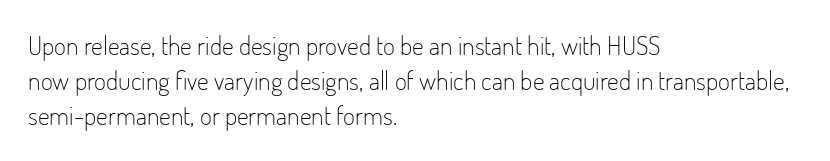
Q: Is the text bold? A: No.
Q: Is the text italic (slanted)? A: No, it is upright.
Q: Is the text underlined? A: No.
Q: How is the paragraph aligned? A: Left-aligned.
Q: Is the spacing between letters normal or unusually wide? A: Normal.
Q: Is the spacing between lines tight, normal or loose? A: Normal.
